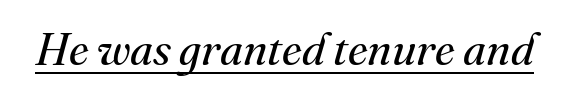
{"serif": "yes", "italic": "yes", "lean": "right", "slant_degrees": 16, "bold": "no", "weight": "regular", "width": "normal", "stroke_contrast": "medium", "x_height": "small", "monospaced": "no", "underline": "yes", "letter_spacing": "normal", "letter_spacing_em": 0.0, "glyph_px": 45}
